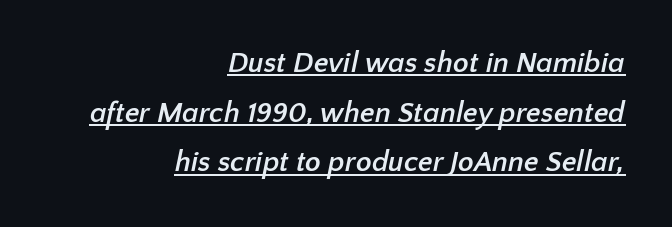
{"serif": "no", "bold": "yes", "weight": "semibold", "width": "normal", "stroke_contrast": "low", "x_height": "medium", "monospaced": "no", "underline": "yes", "align": "right", "line_spacing_ratio": 1.71, "letter_spacing": "normal", "letter_spacing_em": 0.0, "glyph_px": 29}
